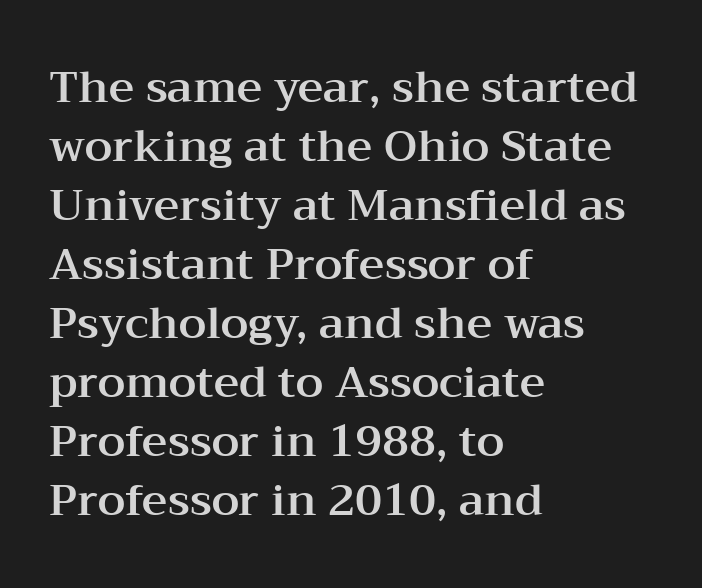
Q: Is the text italic (slanted)? A: No, it is upright.
Q: Is the typeface a serif or a sans-serif typeface? A: Serif.
Q: Is the text underlined? A: No.
Q: How is the paragraph aligned? A: Left-aligned.
Q: Is the spacing between letters normal or unusually wide? A: Normal.
Q: Is the spacing between lines tight, normal or loose? A: Normal.
Q: Width (condensed, normal, or wide)? A: Wide.
Q: Stroke contrast? A: Medium.
Q: x-height? A: Medium.
Q: Monospaced? A: No.
